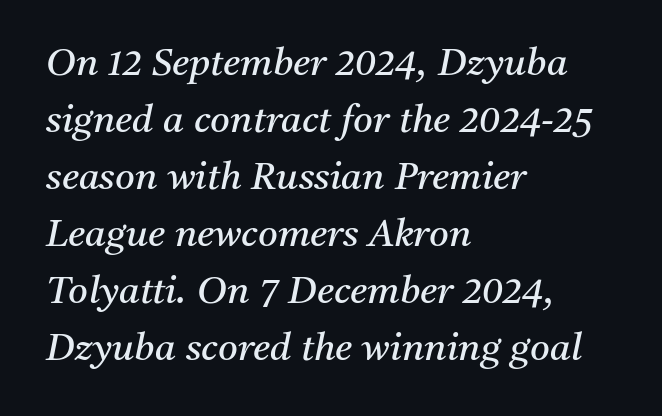
{"serif": "yes", "italic": "yes", "lean": "right", "slant_degrees": 11, "bold": "no", "weight": "regular", "width": "normal", "stroke_contrast": "medium", "x_height": "medium", "monospaced": "no", "underline": "no", "align": "left", "line_spacing": "normal", "line_spacing_ratio": 1.5, "letter_spacing": "normal", "letter_spacing_em": 0.0, "glyph_px": 38}
